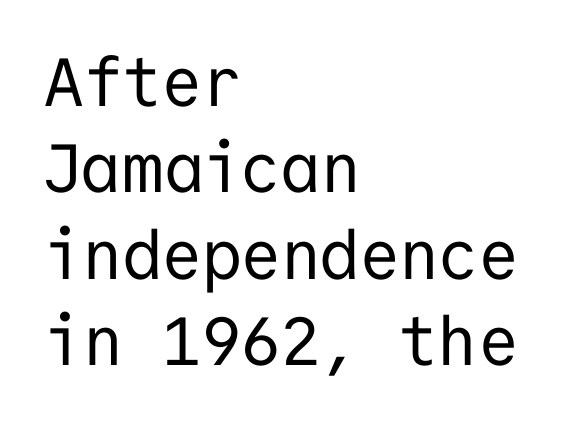
Q: Is the text bold? A: No.
Q: Is the text italic (slanted)? A: No, it is upright.
Q: Is the typeface a serif or a sans-serif typeface? A: Sans-serif.
Q: Is the text underlined? A: No.
Q: How is the paragraph aligned? A: Left-aligned.
Q: Is the spacing between letters normal or unusually wide? A: Normal.
Q: Is the spacing between lines tight, normal or loose? A: Normal.
Q: Width (condensed, normal, or wide)? A: Normal.
Q: Stroke contrast? A: Low.
Q: x-height? A: Medium.
Q: Monospaced? A: Yes.
